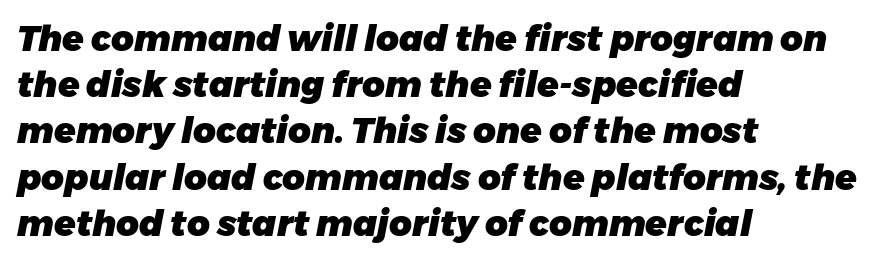
The image shows 35 px heavy type, italic (leaning right); set left-aligned, normal line spacing (1.32x), normal letter spacing, not underlined; low stroke contrast and a medium x-height.
